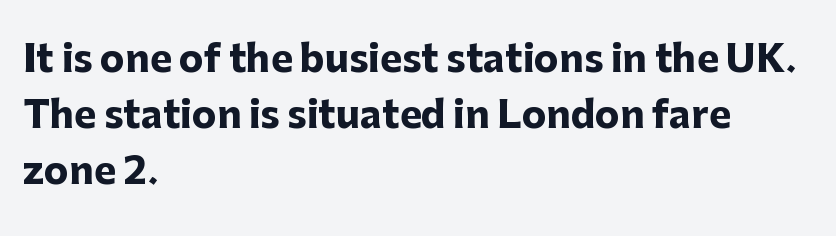
{"serif": "no", "italic": "no", "bold": "yes", "weight": "heavy", "width": "normal", "stroke_contrast": "low", "x_height": "medium", "monospaced": "no", "underline": "no", "align": "left", "line_spacing": "normal", "line_spacing_ratio": 1.51, "letter_spacing": "normal", "letter_spacing_em": 0.0, "glyph_px": 37}
